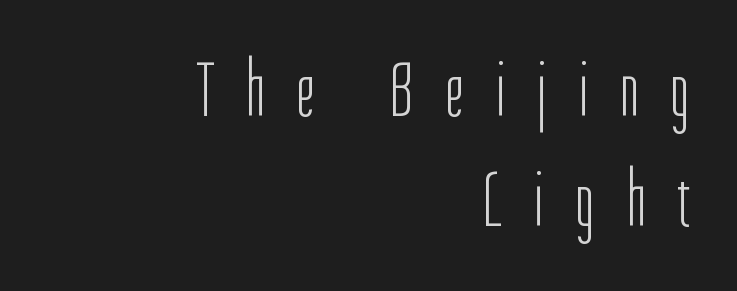
The image shows 79 px light, condensed sans-serif type, upright; set right-aligned, normal line spacing (1.39x), unusually wide letter spacing (+0.41 em), not underlined; low stroke contrast and a medium x-height.
